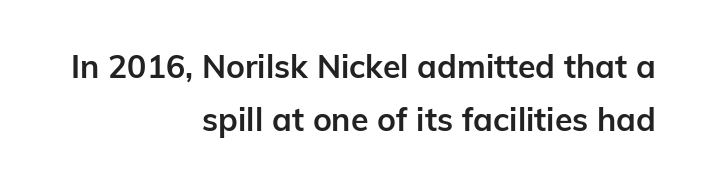
The image shows 32 px semibold sans-serif type, upright; set right-aligned, normal line spacing (1.67x), normal letter spacing, not underlined; low stroke contrast and a medium x-height.
